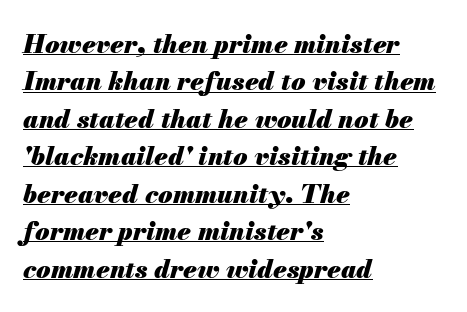
Q: Is the text bold? A: Yes.
Q: Is the text italic (slanted)? A: Yes, it leans right by about 13 degrees.
Q: Is the text underlined? A: Yes.
Q: How is the paragraph aligned? A: Left-aligned.
Q: Is the spacing between letters normal or unusually wide? A: Normal.
Q: Is the spacing between lines tight, normal or loose? A: Normal.
